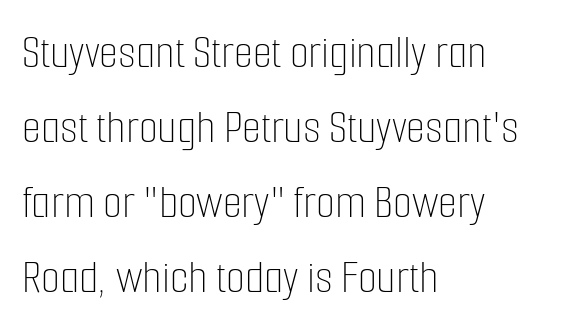
Does the leading feel generous? No, just average. This rendering uses left alignment, leaving the right contour irregular. The passage shown is typed in a proportional face where columns would drift. Stroke mass is kept to a normal reading level or below. Designer's note — italics off, roman on. A clean baseline with only descenders dipping below it.
